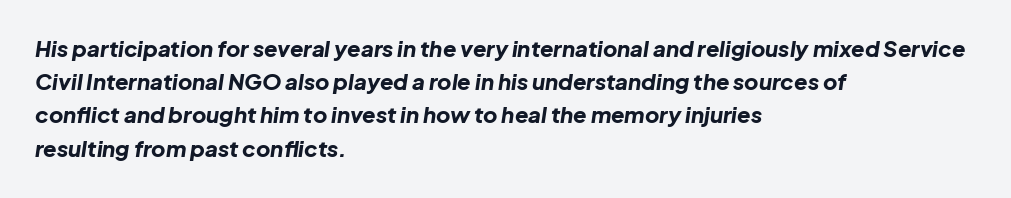
Notice how thick the strokes are: this is what a full bold looks like. Rows of type keep a routine distance in the vertical direction. The rendering anchors every line to the left-hand side. Unmarked baselines from the first word to the last. Emphasis-style slanted type is in use. Standard letterfit; no display-style spreading of the glyphs.
